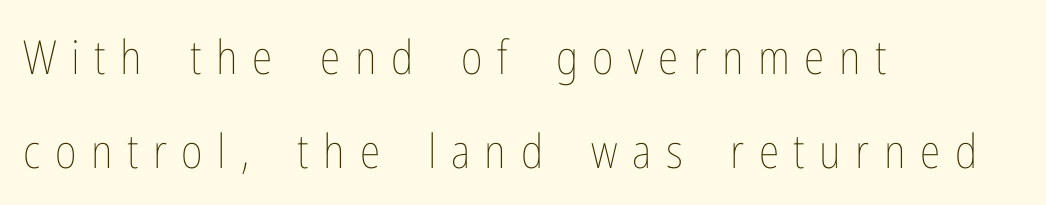
Q: Is the text bold? A: No.
Q: Is the text italic (slanted)? A: No, it is upright.
Q: Is the text underlined? A: No.
Q: How is the paragraph aligned? A: Left-aligned.
Q: Is the spacing between letters normal or unusually wide? A: Unusually wide.
Q: Is the spacing between lines tight, normal or loose? A: Loose.
Q: Width (condensed, normal, or wide)? A: Condensed.
Q: Stroke contrast? A: Low.
Q: x-height? A: Medium.
Q: Monospaced? A: No.
